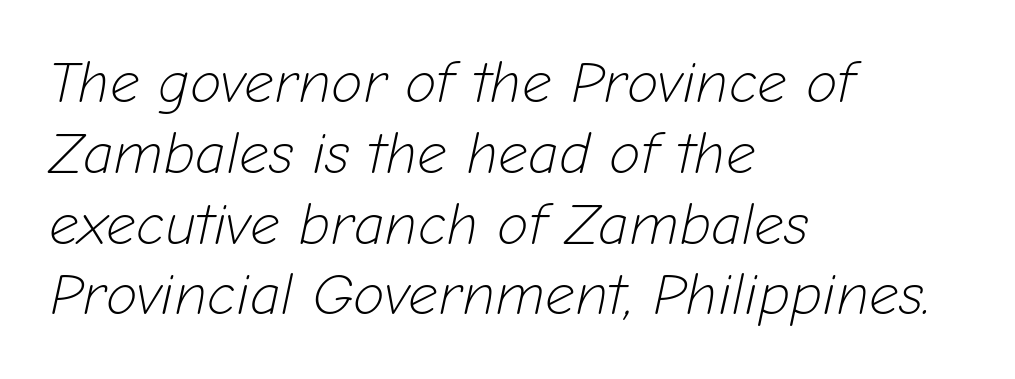
{"italic": "yes", "lean": "right", "slant_degrees": 12, "bold": "no", "weight": "light", "width": "normal", "stroke_contrast": "low", "x_height": "medium", "monospaced": "no", "underline": "no", "align": "left", "line_spacing_ratio": 1.22, "letter_spacing": "normal", "letter_spacing_em": 0.0, "glyph_px": 58}
